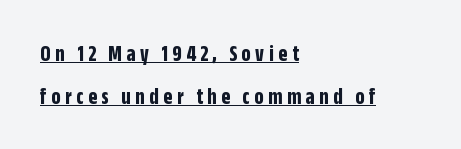
These lines stack with their left ends in a neat column. The characters look thick and weighty, a clear bold. Inter-character spacing is expanded well beyond the font's built-in metrics. Decoration check: the copy is underlined. Every character sits straight up, as roman type does.
